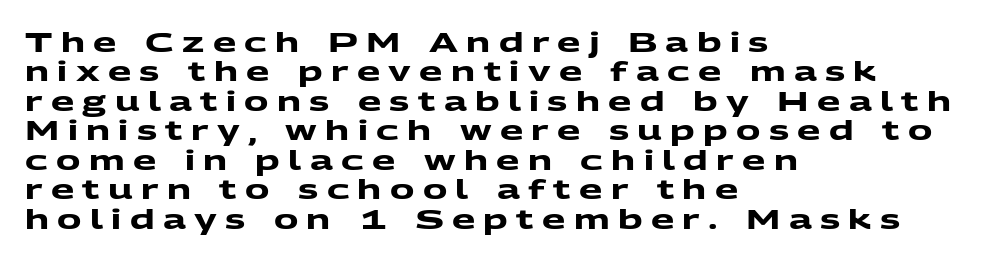
Q: Is the text bold? A: Yes.
Q: Is the text underlined? A: No.
Q: How is the paragraph aligned? A: Left-aligned.
Q: Is the spacing between letters normal or unusually wide? A: Unusually wide.
Q: Is the spacing between lines tight, normal or loose? A: Tight.
